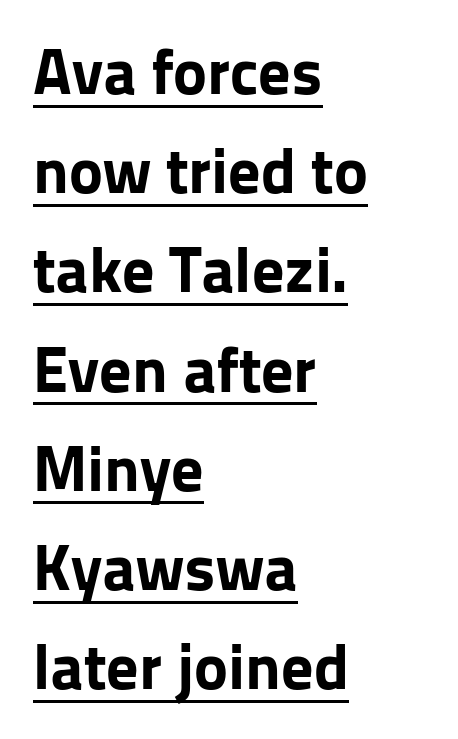
The image shows 64 px bold sans-serif type, upright; set left-aligned, normal line spacing (1.55x), normal letter spacing, underlined; low stroke contrast and a medium x-height.
